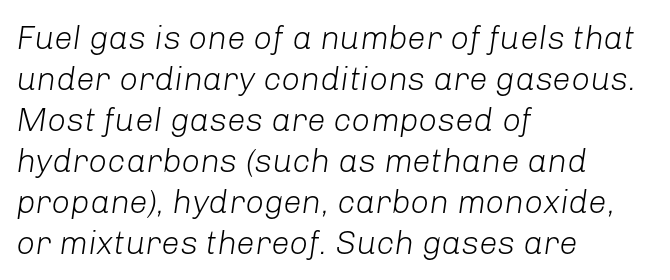
Here the glyphs are tracked normally, forming tight word shapes. Does the copy run flush right? No — it runs flush left. The characters are drawn with everyday or finer stroke widths. Yep, that's italic — everything's leaning. The passage shown is typed in a proportional face where columns would drift. The specimen omits any rule beneath the text block's lines.
